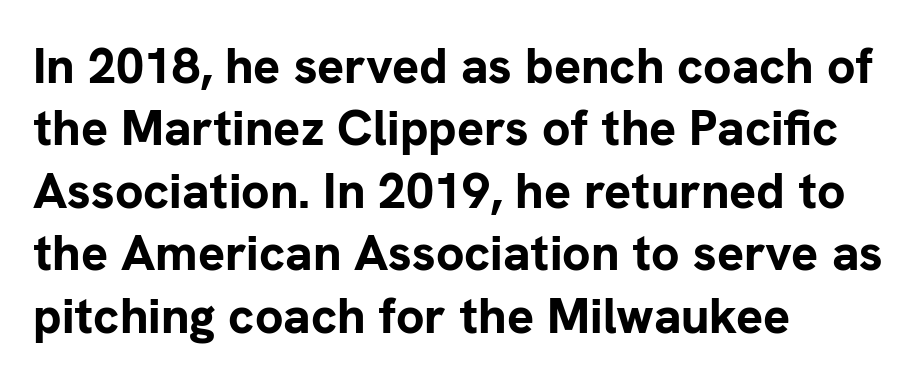
The image shows 50 px bold sans-serif type, upright; set left-aligned, normal line spacing (1.25x), normal letter spacing, not underlined; low stroke contrast and a medium x-height.
